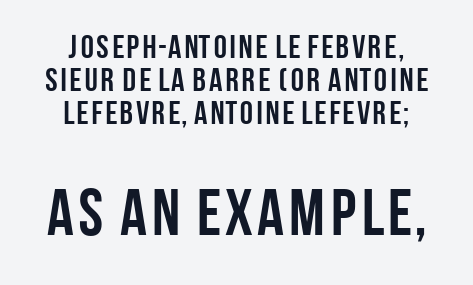
The image shows 66 px semibold, condensed sans-serif type, upright; set tight line spacing (1.0x), normal letter spacing, not underlined; the second (bottom) block is 2.0x larger; low stroke contrast and a large x-height.
